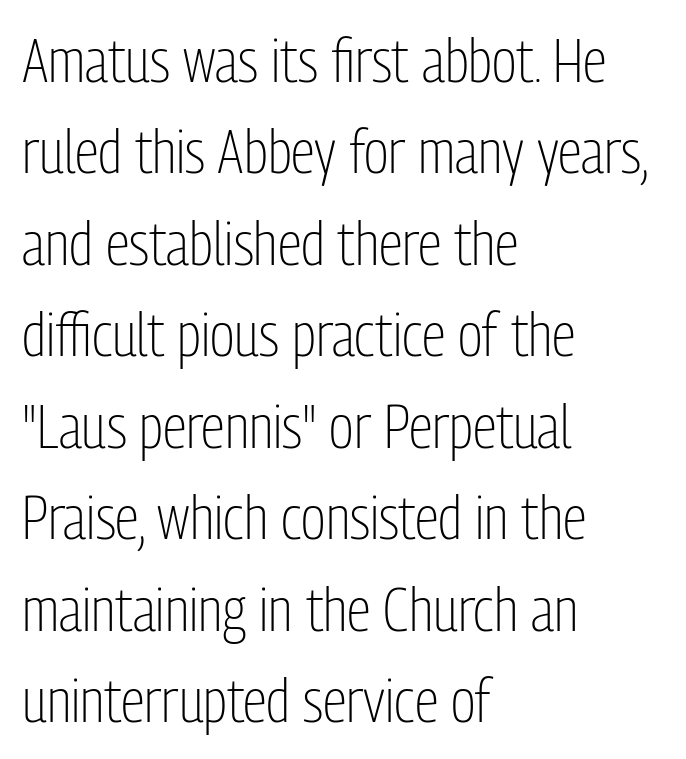
The image shows 61 px light, condensed sans-serif type, upright; set left-aligned, normal line spacing (1.5x), normal letter spacing, not underlined; low stroke contrast and a medium x-height.
